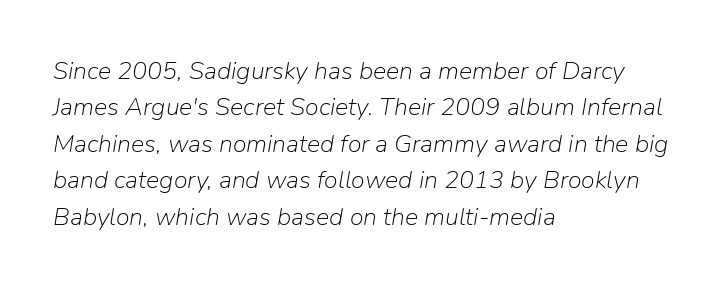
{"italic": "yes", "lean": "right", "slant_degrees": 9, "bold": "no", "underline": "no", "align": "left", "line_spacing": "normal", "line_spacing_ratio": 1.46, "letter_spacing": "normal", "letter_spacing_em": 0.0, "glyph_px": 25}
